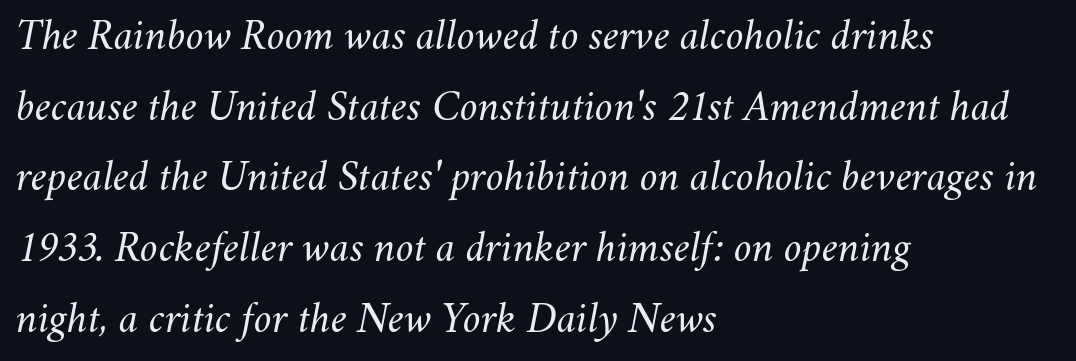
Q: Is the text bold? A: No.
Q: Is the text italic (slanted)? A: Yes, it leans right by about 11 degrees.
Q: Is the text underlined? A: No.
Q: How is the paragraph aligned? A: Left-aligned.
Q: Is the spacing between letters normal or unusually wide? A: Normal.
Q: Is the spacing between lines tight, normal or loose? A: Normal.
Q: Width (condensed, normal, or wide)? A: Normal.
Q: Stroke contrast? A: Medium.
Q: x-height? A: Small.
Q: Monospaced? A: No.
